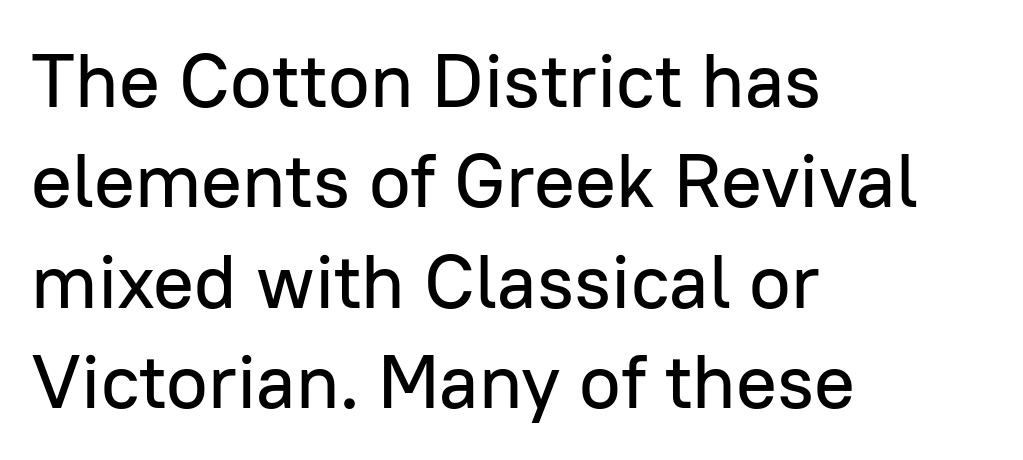
The image shows 76 px sans-serif type, upright; set left-aligned, normal line spacing (1.32x), normal letter spacing, not underlined; low stroke contrast and a medium x-height.
